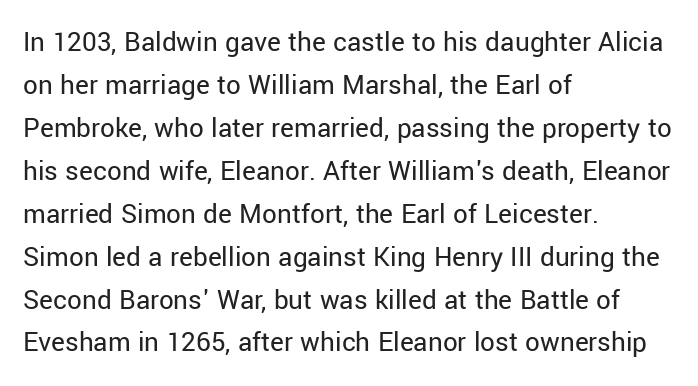
The image shows 29 px regular-weight sans-serif type, upright; set left-aligned, normal line spacing (1.48x), normal letter spacing, not underlined; low stroke contrast and a medium x-height.
